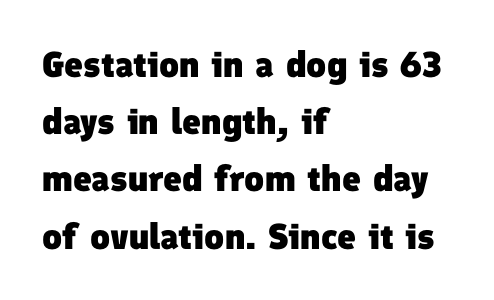
The image shows 36 px heavy sans-serif type; set left-aligned, normal line spacing (1.59x), normal letter spacing, not underlined; low stroke contrast and a medium x-height.
